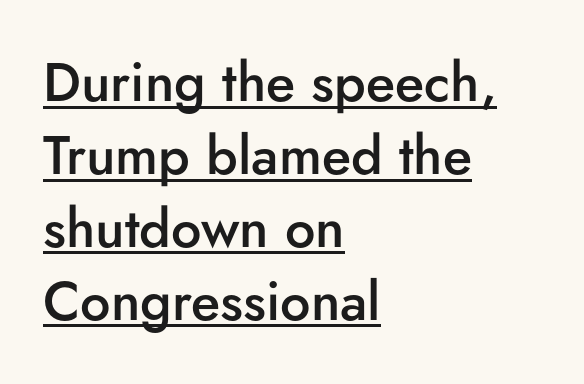
The image shows 54 px semibold sans-serif type, upright; set left-aligned, normal line spacing (1.35x), normal letter spacing, underlined; low stroke contrast and a small x-height.
